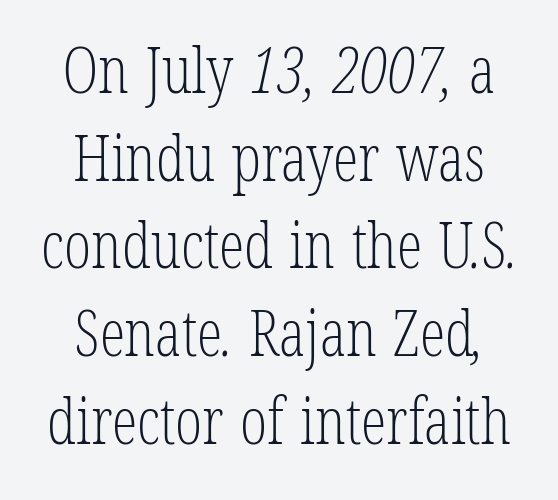
The passage shown is typeset with a serif family. No extra ink here — the face is not bold. The leading is moderate, giving the passage an even texture. Compared with typical body copy, the letter spacing here is the same. Teacher's note: observe the equal gaps on both sides — that is centered alignment.
